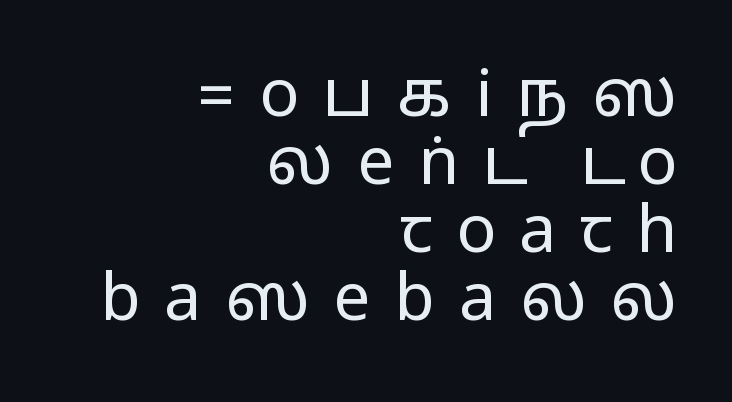
{"serif": "no", "italic": "no", "width": "wide", "stroke_contrast": "medium", "monospaced": "no", "underline": "no", "align": "right", "line_spacing": "tight", "line_spacing_ratio": 1.03, "letter_spacing": "wide", "letter_spacing_em": 0.36, "glyph_px": 66}
